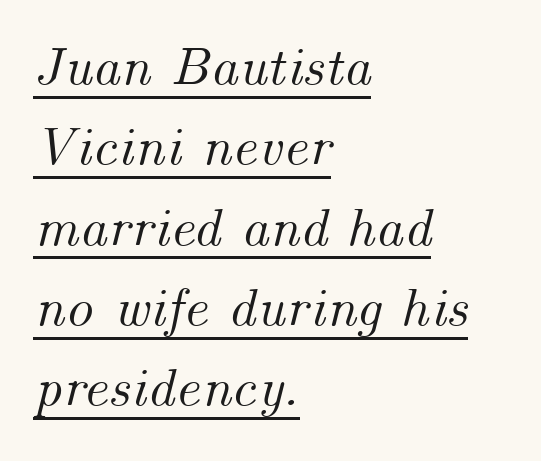
{"italic": "yes", "lean": "right", "slant_degrees": 14, "width": "normal", "stroke_contrast": "medium", "x_height": "small", "monospaced": "no", "underline": "yes", "align": "left", "line_spacing": "normal", "line_spacing_ratio": 1.46, "letter_spacing": "normal", "letter_spacing_em": 0.0, "glyph_px": 55}
